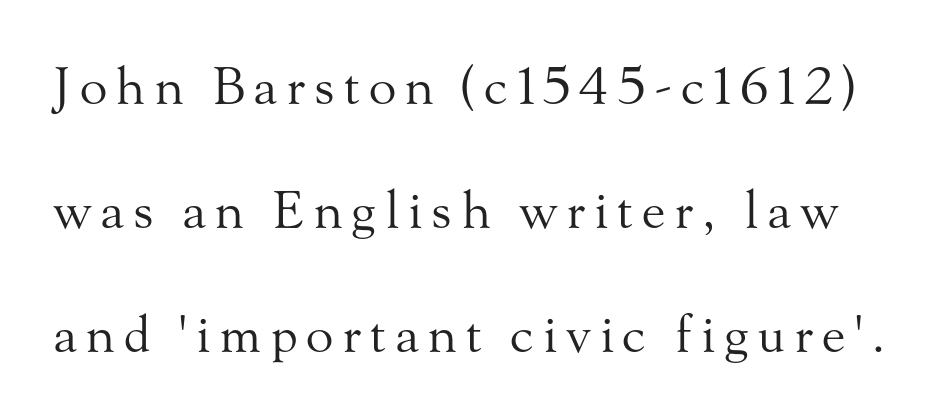
Q: Is the text bold? A: No.
Q: Is the text italic (slanted)? A: No, it is upright.
Q: Is the typeface a serif or a sans-serif typeface? A: Serif.
Q: Is the text underlined? A: No.
Q: Is the spacing between lines tight, normal or loose? A: Loose.
Q: Width (condensed, normal, or wide)? A: Normal.
Q: Stroke contrast? A: Medium.
Q: x-height? A: Small.
Q: Monospaced? A: No.
